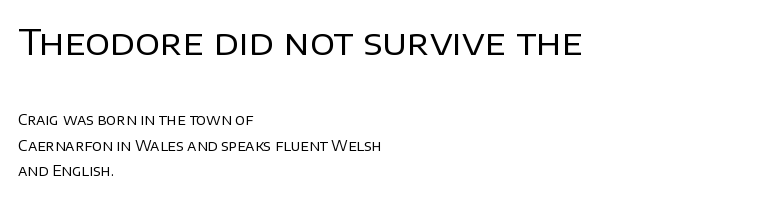
Q: Is the text bold? A: No.
Q: Is the text italic (slanted)? A: No, it is upright.
Q: Is the typeface a serif or a sans-serif typeface? A: Sans-serif.
Q: Is the text underlined? A: No.
Q: How is the paragraph aligned? A: Left-aligned.
Q: Is the spacing between letters normal or unusually wide? A: Normal.
Q: Which block of text is set in a larger size, the first (top) or the second (bottom)? A: The first (top) one.
Q: Width (condensed, normal, or wide)? A: Normal.
Q: Stroke contrast? A: Low.
Q: x-height? A: Large.
Q: Monospaced? A: No.
